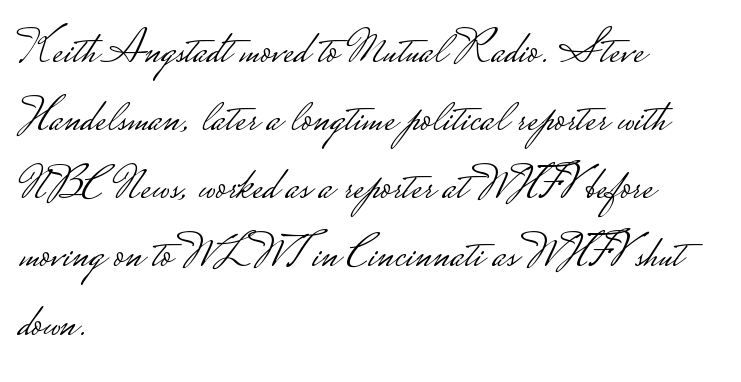
Q: Is the text bold? A: No.
Q: Is the text italic (slanted)? A: Yes.
Q: Is the typeface a serif or a sans-serif typeface? A: Sans-serif.
Q: Is the text underlined? A: No.
Q: How is the paragraph aligned? A: Left-aligned.
Q: Is the spacing between letters normal or unusually wide? A: Normal.
Q: Is the spacing between lines tight, normal or loose? A: Normal.
Q: Width (condensed, normal, or wide)? A: Wide.
Q: Stroke contrast? A: Low.
Q: Monospaced? A: No.
